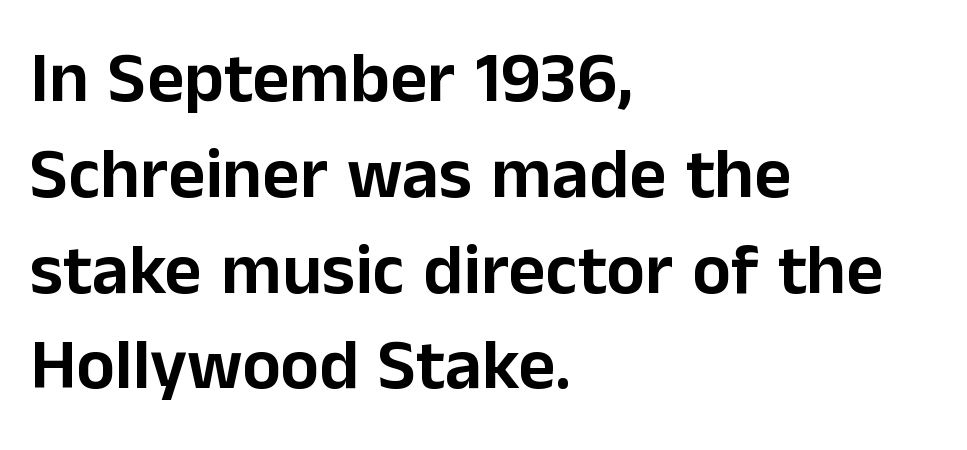
The letters stand straight up with perfectly vertical stems. Note the varied advance widths — an 'i' is clearly narrower than an 'm'. Left-aligned paragraph, ragged on the right. In terms of letterspacing, this is plain default setting. Successive baselines arrive at the customary interval. Clear beneath every line of the passage.
